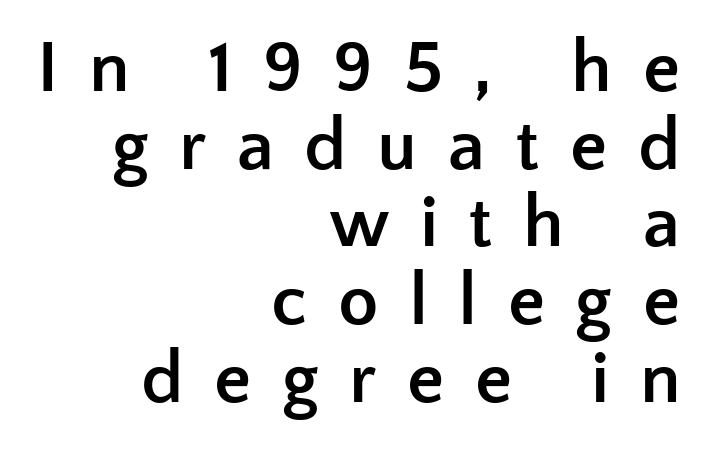
Q: Is the text bold? A: Yes.
Q: Is the text italic (slanted)? A: No, it is upright.
Q: Is the typeface a serif or a sans-serif typeface? A: Sans-serif.
Q: Is the text underlined? A: No.
Q: How is the paragraph aligned? A: Right-aligned.
Q: Is the spacing between letters normal or unusually wide? A: Unusually wide.
Q: Is the spacing between lines tight, normal or loose? A: Tight.
Q: Width (condensed, normal, or wide)? A: Normal.
Q: Stroke contrast? A: Low.
Q: x-height? A: Medium.
Q: Monospaced? A: No.
